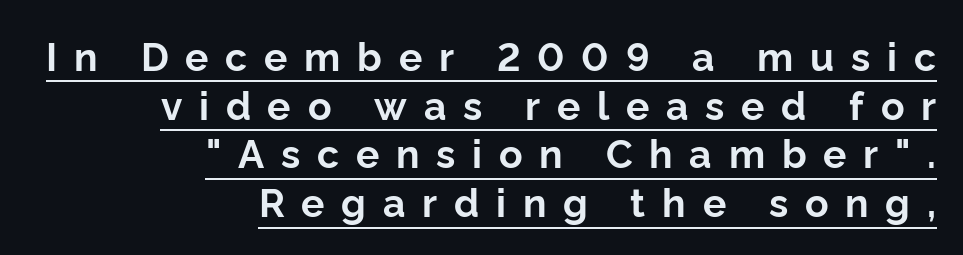
Q: Is the text bold? A: Yes.
Q: Is the text italic (slanted)? A: No, it is upright.
Q: Is the typeface a serif or a sans-serif typeface? A: Sans-serif.
Q: Is the text underlined? A: Yes.
Q: How is the paragraph aligned? A: Right-aligned.
Q: Is the spacing between letters normal or unusually wide? A: Unusually wide.
Q: Is the spacing between lines tight, normal or loose? A: Normal.
Q: Width (condensed, normal, or wide)? A: Normal.
Q: Stroke contrast? A: Low.
Q: x-height? A: Medium.
Q: Monospaced? A: No.
